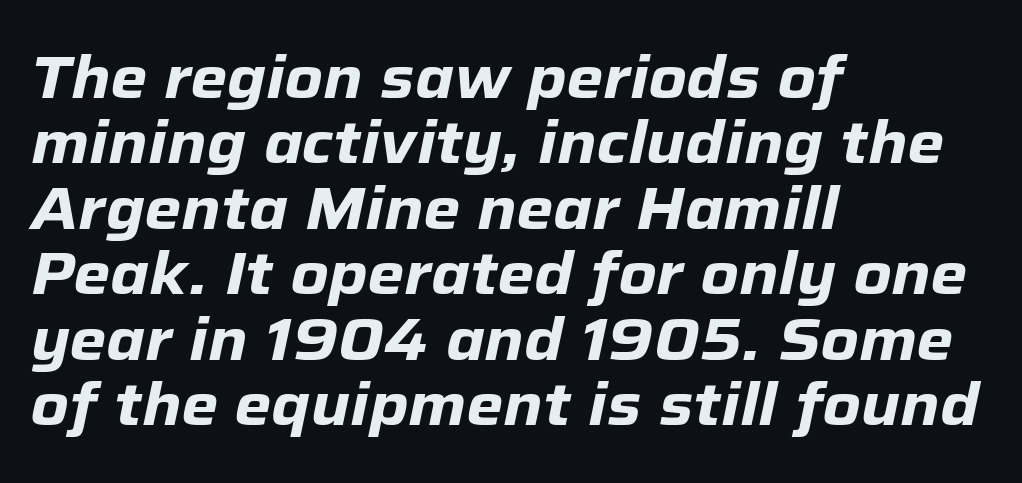
{"italic": "yes", "lean": "right", "slant_degrees": 12, "bold": "yes", "weight": "heavy", "width": "normal", "stroke_contrast": "low", "x_height": "medium", "monospaced": "no", "underline": "no", "align": "left", "line_spacing": "tight", "line_spacing_ratio": 1.11, "letter_spacing": "normal", "letter_spacing_em": 0.0, "glyph_px": 59}
